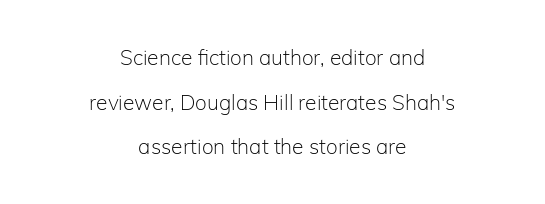
Q: Is the text bold? A: No.
Q: Is the text italic (slanted)? A: No, it is upright.
Q: Is the text underlined? A: No.
Q: How is the paragraph aligned? A: Centered.
Q: Is the spacing between letters normal or unusually wide? A: Normal.
Q: Is the spacing between lines tight, normal or loose? A: Loose.
